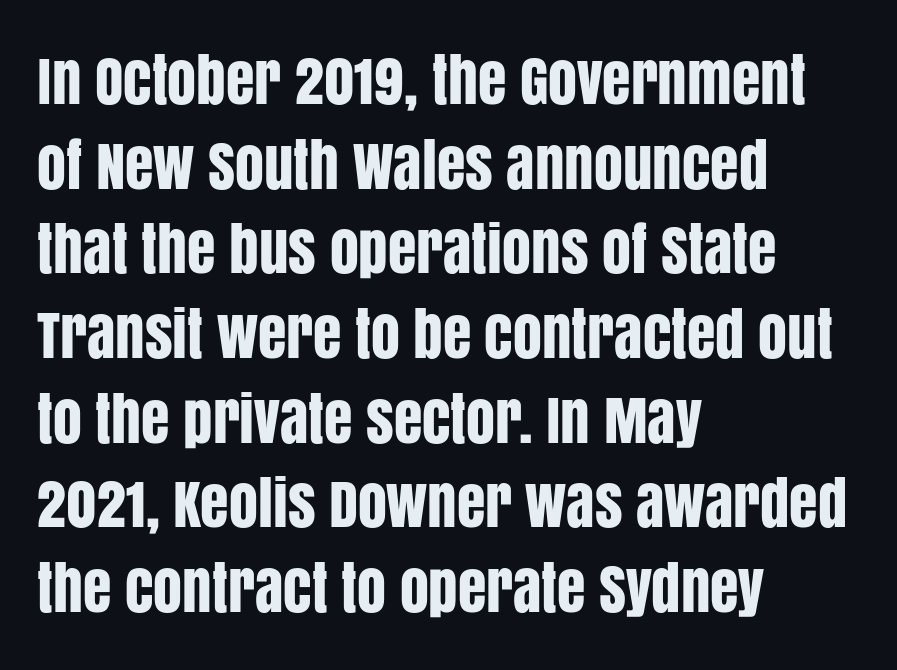
Q: Is the text italic (slanted)? A: No, it is upright.
Q: Is the typeface a serif or a sans-serif typeface? A: Sans-serif.
Q: Is the text underlined? A: No.
Q: How is the paragraph aligned? A: Left-aligned.
Q: Is the spacing between letters normal or unusually wide? A: Normal.
Q: Is the spacing between lines tight, normal or loose? A: Normal.
Q: Width (condensed, normal, or wide)? A: Condensed.
Q: Stroke contrast? A: Low.
Q: x-height? A: Large.
Q: Monospaced? A: No.
